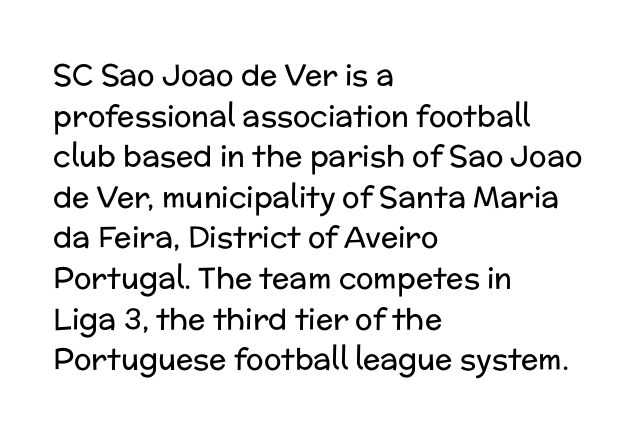
No word sits above an underline. The typography opts for an upright posture over an oblique one. Examine the stroke ends and you'll find no serifs. Summary of vertical rhythm: regular, with standard interline spacing. Stroke mass is kept to a normal reading level or below.
